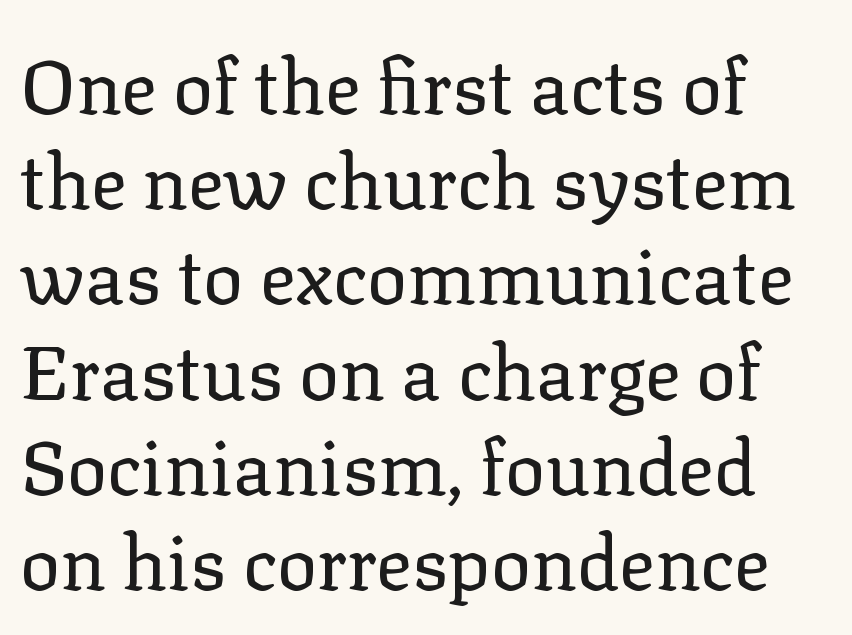
Compared with typical paragraphs, the rows here are spaced about the same. The text was rendered using a seriffed face with decorative stroke endings. Tracking here is standard; glyphs follow each other at the usual distance. Check under the words: just untouched page. If you drew a ruler down the left edge, every line would touch it.
